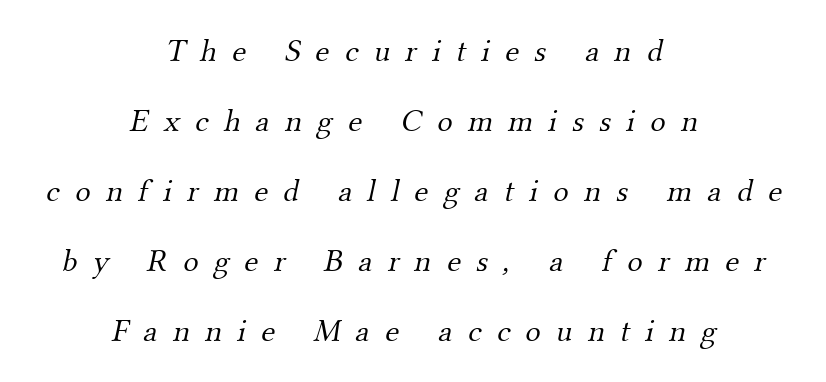
Q: Is the text bold? A: No.
Q: Is the typeface a serif or a sans-serif typeface? A: Serif.
Q: Is the text underlined? A: No.
Q: How is the paragraph aligned? A: Centered.
Q: Is the spacing between letters normal or unusually wide? A: Unusually wide.
Q: Is the spacing between lines tight, normal or loose? A: Loose.
Q: Width (condensed, normal, or wide)? A: Normal.
Q: Stroke contrast? A: Medium.
Q: x-height? A: Small.
Q: Monospaced? A: No.
